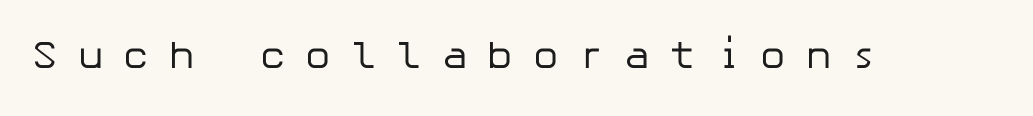
{"serif": "no", "italic": "no", "bold": "no", "weight": "regular", "width": "normal", "stroke_contrast": "low", "x_height": "medium", "underline": "no", "letter_spacing": "wide", "letter_spacing_em": 0.5, "glyph_px": 39}
